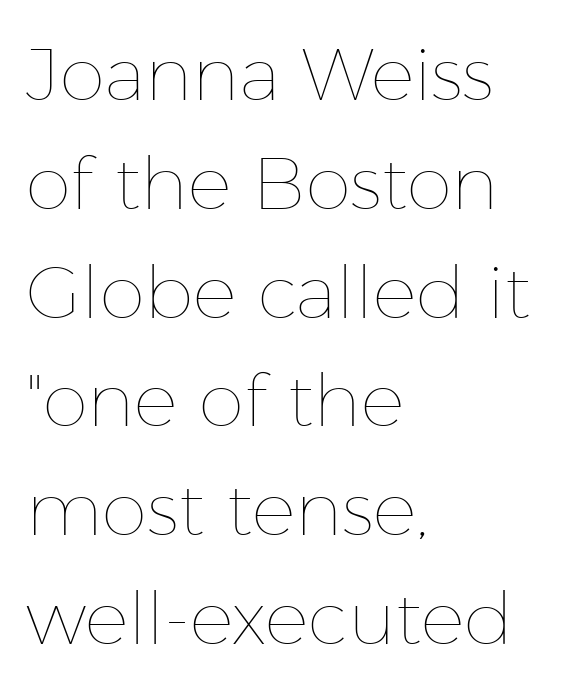
Q: Is the text bold? A: No.
Q: Is the text italic (slanted)? A: No, it is upright.
Q: Is the text underlined? A: No.
Q: How is the paragraph aligned? A: Left-aligned.
Q: Is the spacing between letters normal or unusually wide? A: Normal.
Q: Is the spacing between lines tight, normal or loose? A: Normal.
Q: Width (condensed, normal, or wide)? A: Normal.
Q: Stroke contrast? A: Low.
Q: x-height? A: Medium.
Q: Monospaced? A: No.
